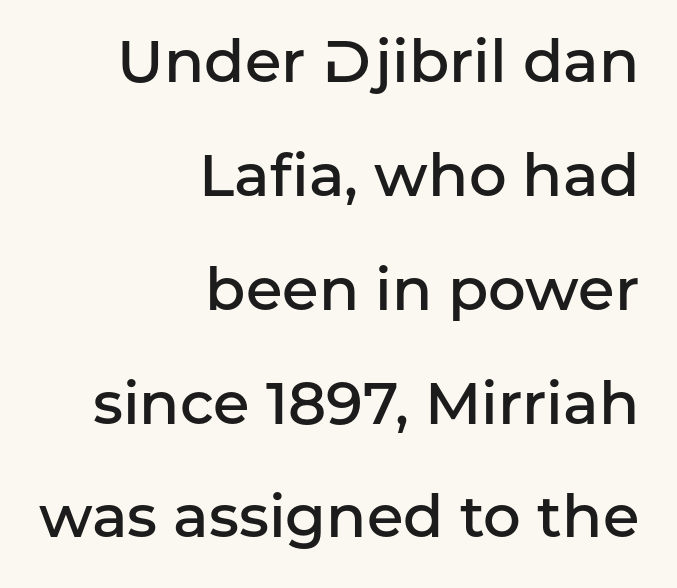
The image shows 59 px semibold sans-serif type, upright; set right-aligned, loose line spacing (1.93x), normal letter spacing, not underlined; low stroke contrast and a medium x-height.
